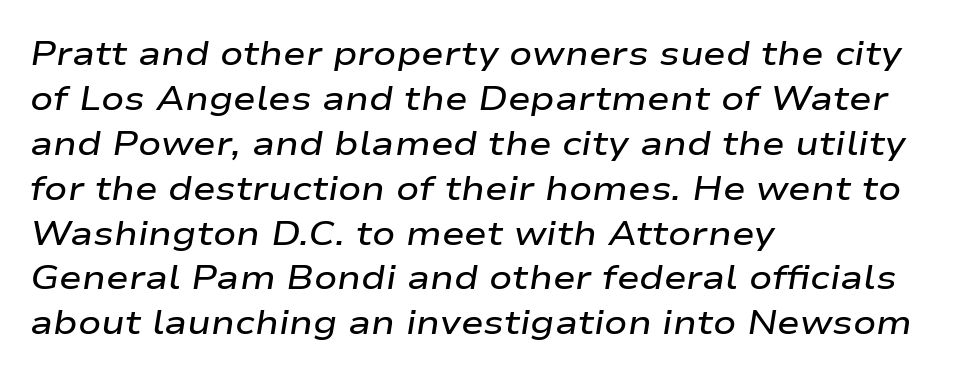
A typesetter would call this leading conventional body-copy spacing. The space directly below the letters is spotless. If you drew a line through each stem, it would be angled. The face used here is rendered with its standard letterfit.
